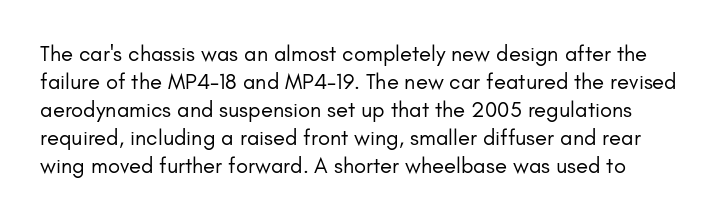
Does the lettering tilt? It doesn't — this is upright. Students, note that the glyphs here touch the page at normal intervals. Bold? No — there's no thickening of the strokes. The foot of each line stays bare and open.
